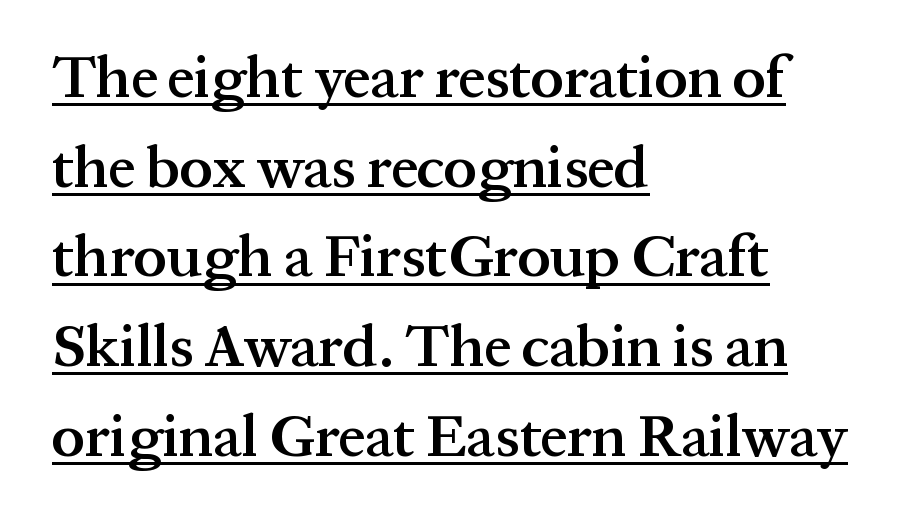
The image shows 59 px semibold serif type, upright; set left-aligned, normal line spacing (1.52x), normal letter spacing, underlined; medium stroke contrast and a medium x-height.
